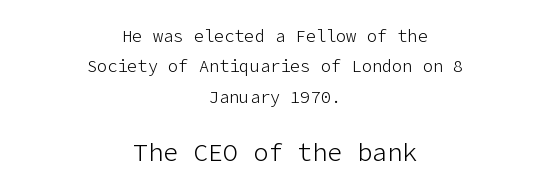
{"italic": "no", "bold": "no", "underline": "no", "align": "center", "line_spacing_ratio": 1.79, "letter_spacing": "normal", "letter_spacing_em": 0.0, "larger_block": "second", "size_ratio": 1.47, "glyph_px": 25}
